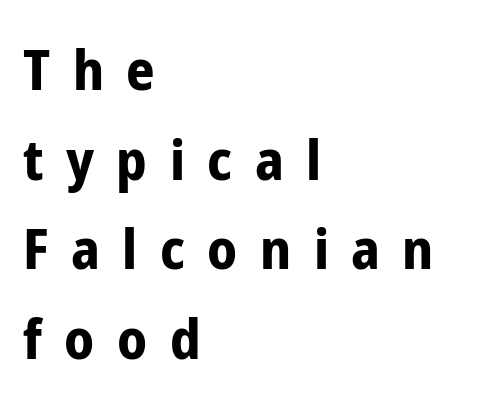
{"serif": "no", "italic": "no", "bold": "yes", "weight": "bold", "width": "condensed", "stroke_contrast": "low", "x_height": "medium", "monospaced": "no", "underline": "no", "align": "left", "line_spacing": "normal", "line_spacing_ratio": 1.6, "letter_spacing": "wide", "letter_spacing_em": 0.4, "glyph_px": 56}
